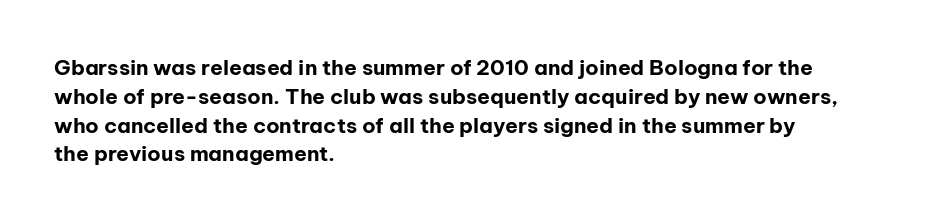
The image shows 21 px bold type, upright; set left-aligned, normal line spacing (1.37x), normal letter spacing, not underlined.
